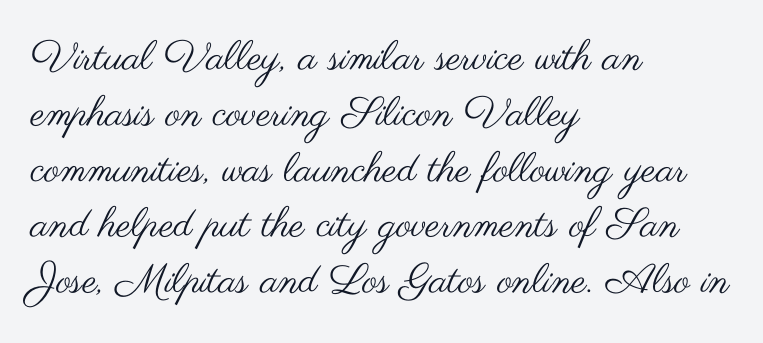
Descenders are the only things crossing below the line. The glyphs in this specimen are sans serif. Is the stroke heavy? The answer is a plain regular-or-lighter. One glance says typical: line gaps are just what's usual.
